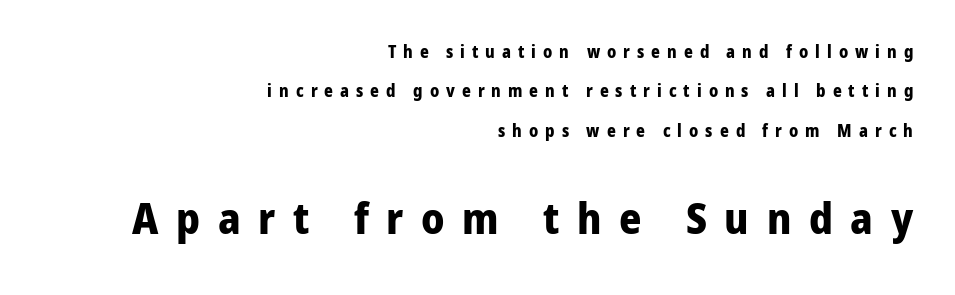
Q: Is the text bold? A: Yes.
Q: Is the text italic (slanted)? A: No, it is upright.
Q: Is the typeface a serif or a sans-serif typeface? A: Sans-serif.
Q: Is the text underlined? A: No.
Q: How is the paragraph aligned? A: Right-aligned.
Q: Is the spacing between letters normal or unusually wide? A: Unusually wide.
Q: Is the spacing between lines tight, normal or loose? A: Loose.
Q: Which block of text is set in a larger size, the first (top) or the second (bottom)? A: The second (bottom) one.
Q: Width (condensed, normal, or wide)? A: Normal.
Q: Stroke contrast? A: Low.
Q: x-height? A: Medium.
Q: Monospaced? A: No.
